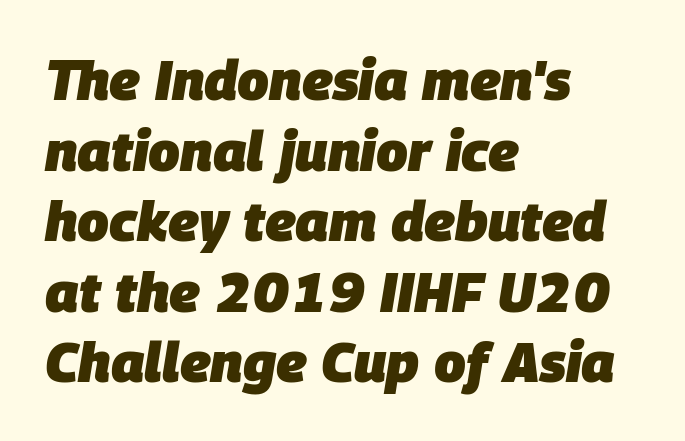
Q: Is the text bold? A: Yes.
Q: Is the text italic (slanted)? A: Yes, it leans right by about 9 degrees.
Q: Is the text underlined? A: No.
Q: How is the paragraph aligned? A: Left-aligned.
Q: Is the spacing between letters normal or unusually wide? A: Normal.
Q: Is the spacing between lines tight, normal or loose? A: Normal.
Q: Width (condensed, normal, or wide)? A: Normal.
Q: Stroke contrast? A: Low.
Q: x-height? A: Large.
Q: Monospaced? A: No.
